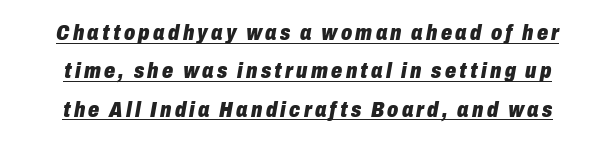
Q: Is the text bold? A: Yes.
Q: Is the text italic (slanted)? A: Yes, it leans right by about 10 degrees.
Q: Is the text underlined? A: Yes.
